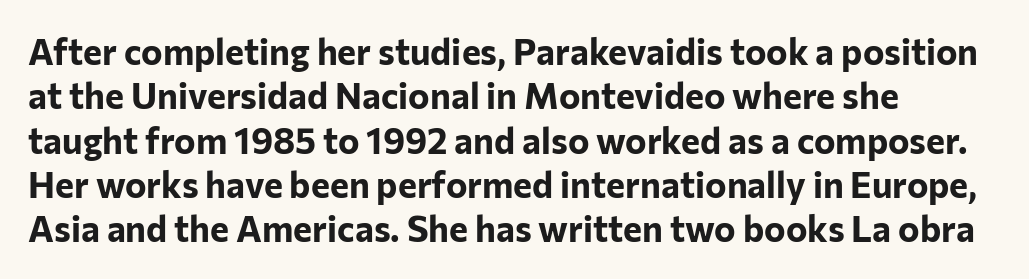
The image shows 36 px bold sans-serif type, upright; set left-aligned, line spacing 1.23x, normal letter spacing, not underlined; low stroke contrast and a medium x-height.
